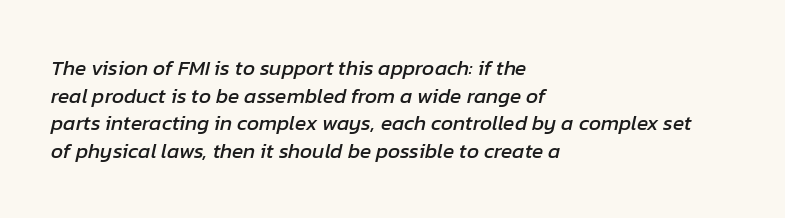
{"italic": "yes", "lean": "right", "slant_degrees": 12, "underline": "no", "align": "left", "line_spacing": "normal", "line_spacing_ratio": 1.31, "letter_spacing": "normal", "letter_spacing_em": 0.0, "glyph_px": 21}
